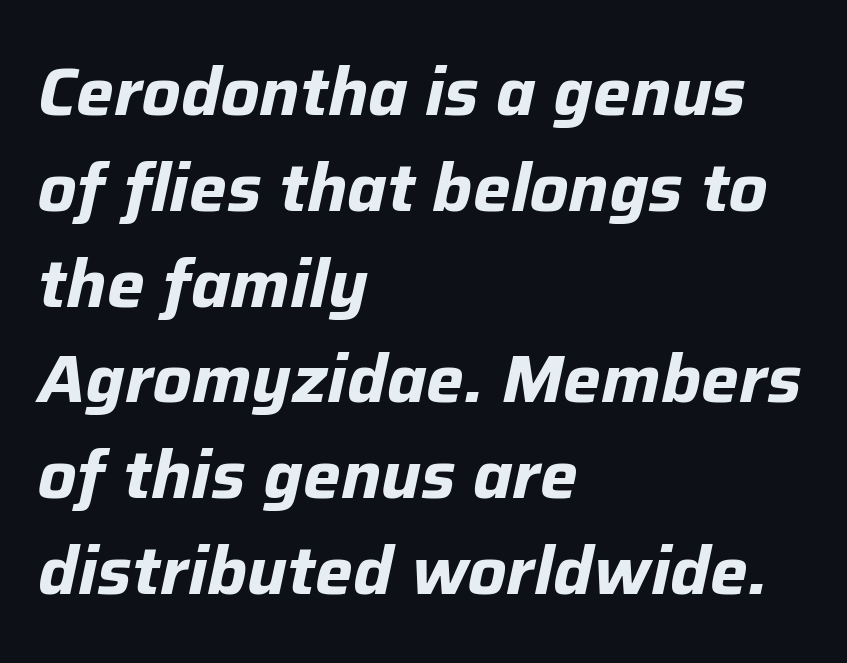
Q: Is the text bold? A: Yes.
Q: Is the text italic (slanted)? A: Yes, it leans right by about 12 degrees.
Q: Is the text underlined? A: No.
Q: How is the paragraph aligned? A: Left-aligned.
Q: Is the spacing between letters normal or unusually wide? A: Normal.
Q: Is the spacing between lines tight, normal or loose? A: Normal.
Q: Width (condensed, normal, or wide)? A: Normal.
Q: Stroke contrast? A: Low.
Q: x-height? A: Medium.
Q: Monospaced? A: No.
